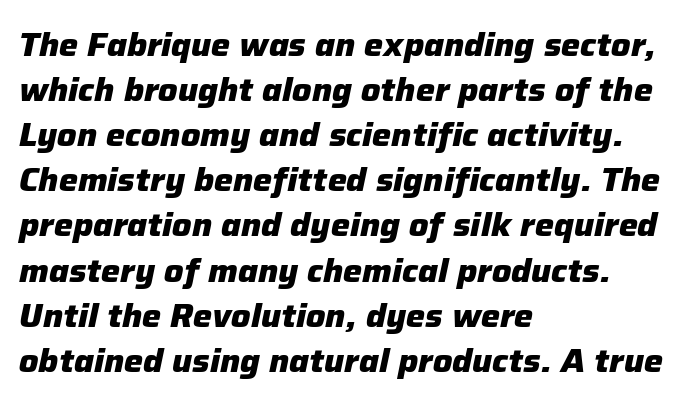
{"italic": "yes", "lean": "right", "slant_degrees": 12, "bold": "yes", "weight": "heavy", "width": "normal", "stroke_contrast": "low", "x_height": "medium", "monospaced": "no", "underline": "no", "align": "left", "line_spacing": "normal", "line_spacing_ratio": 1.41, "letter_spacing": "normal", "letter_spacing_em": 0.0, "glyph_px": 32}
